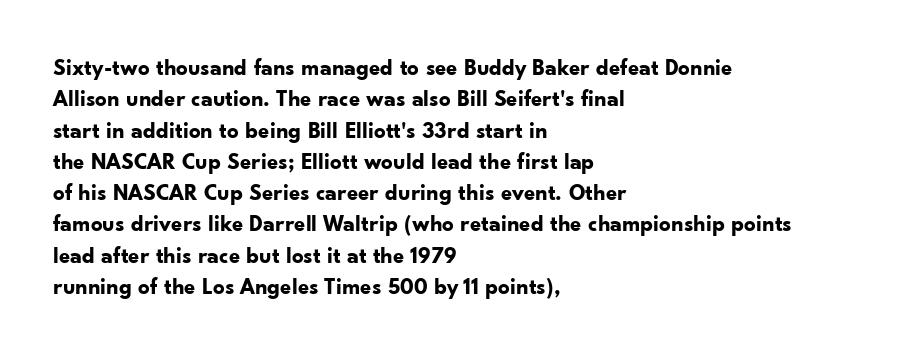
The image shows 23 px bold type, upright; set left-aligned, normal line spacing (1.36x), normal letter spacing, not underlined.
